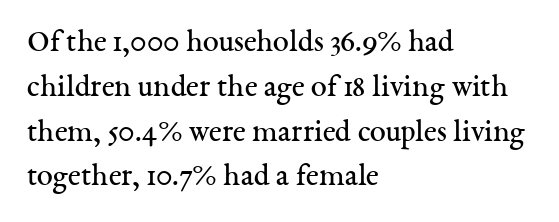
Q: Is the text bold? A: No.
Q: Is the text italic (slanted)? A: No, it is upright.
Q: Is the typeface a serif or a sans-serif typeface? A: Serif.
Q: Is the text underlined? A: No.
Q: How is the paragraph aligned? A: Left-aligned.
Q: Is the spacing between letters normal or unusually wide? A: Normal.
Q: Is the spacing between lines tight, normal or loose? A: Normal.
Q: Width (condensed, normal, or wide)? A: Normal.
Q: Stroke contrast? A: Medium.
Q: x-height? A: Medium.
Q: Monospaced? A: No.
